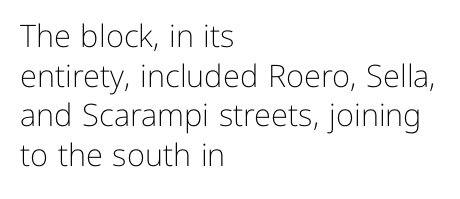
Q: Is the text bold? A: No.
Q: Is the text italic (slanted)? A: No, it is upright.
Q: Is the typeface a serif or a sans-serif typeface? A: Sans-serif.
Q: Is the text underlined? A: No.
Q: How is the paragraph aligned? A: Left-aligned.
Q: Is the spacing between letters normal or unusually wide? A: Normal.
Q: Is the spacing between lines tight, normal or loose? A: Normal.
Q: Width (condensed, normal, or wide)? A: Normal.
Q: Stroke contrast? A: Low.
Q: x-height? A: Medium.
Q: Monospaced? A: No.
